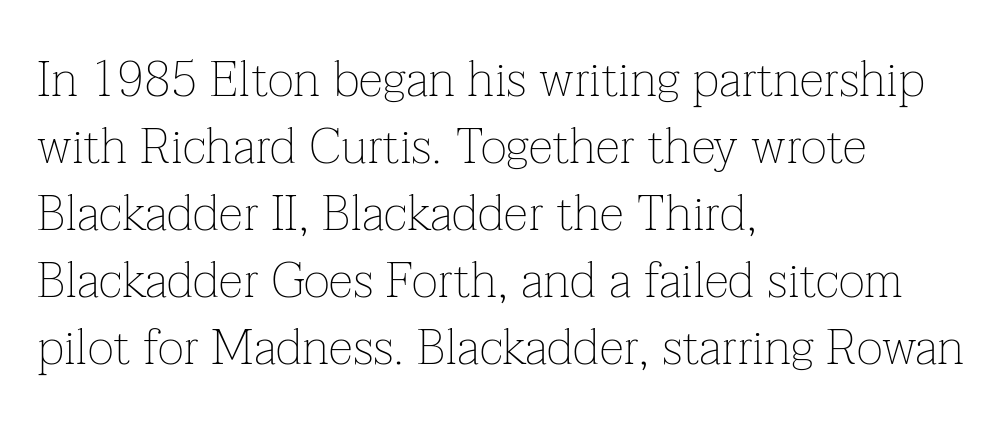
{"serif": "yes", "italic": "no", "bold": "no", "weight": "thin", "width": "normal", "stroke_contrast": "low", "x_height": "medium", "monospaced": "no", "underline": "no", "align": "left", "line_spacing": "normal", "line_spacing_ratio": 1.34, "letter_spacing": "normal", "letter_spacing_em": 0.0, "glyph_px": 50}
